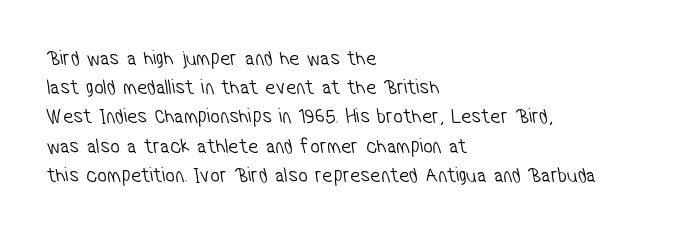
Students, note that the glyphs here touch the page at normal intervals. Horizontal bands of white between lines are of average thickness. Unbolded letterforms with no extra heft. The area under the type is left untouched. Typeset ragged right — the left edge is the straight one.
